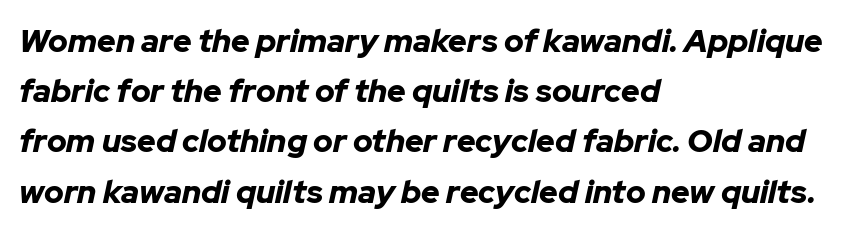
Summary of weight: heavy, a full bold. The typography opts for an oblique posture over an upright one. A typesetter would call this leading conventional body-copy spacing. Is this a fixed-width face? No — the glyphs have proportional, varying widths. Beneath every word, the page is bare.
